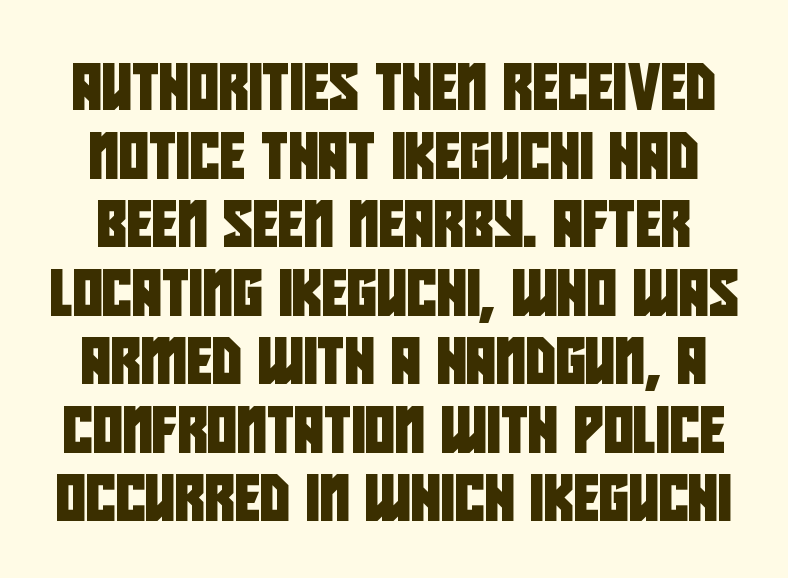
{"serif": "no", "width": "condensed", "stroke_contrast": "low", "x_height": "large", "monospaced": "no", "underline": "no", "line_spacing": "normal", "line_spacing_ratio": 1.49, "letter_spacing": "normal", "letter_spacing_em": 0.0, "glyph_px": 46}
